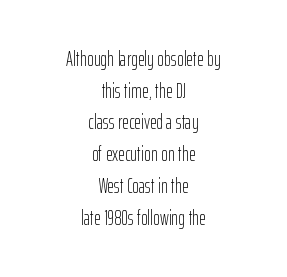
The image shows 21 px text type, upright; set centered, normal line spacing (1.51x), normal letter spacing, not underlined.
